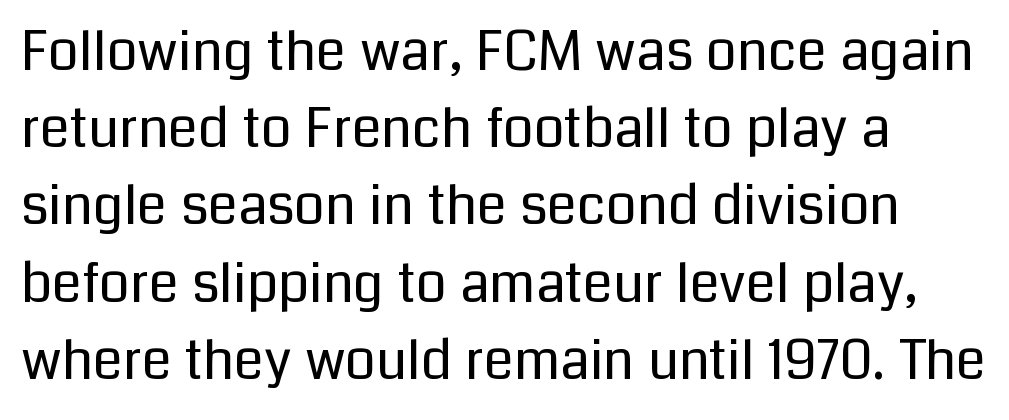
{"serif": "no", "italic": "no", "bold": "no", "weight": "regular", "width": "normal", "stroke_contrast": "low", "x_height": "medium", "monospaced": "no", "underline": "no", "align": "left", "line_spacing": "normal", "line_spacing_ratio": 1.43, "letter_spacing": "normal", "letter_spacing_em": 0.0, "glyph_px": 54}
